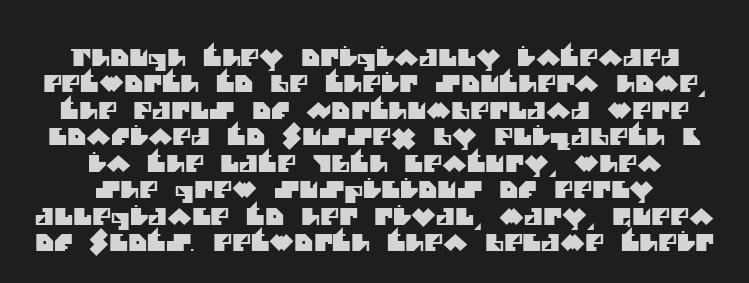
Lines of text with bare space underneath. Does extra space separate the letters? No, they use regular spacing. This block would grow much taller if given ordinary leading; it's compressed now. Line starts and ends both wander, symmetrically.
